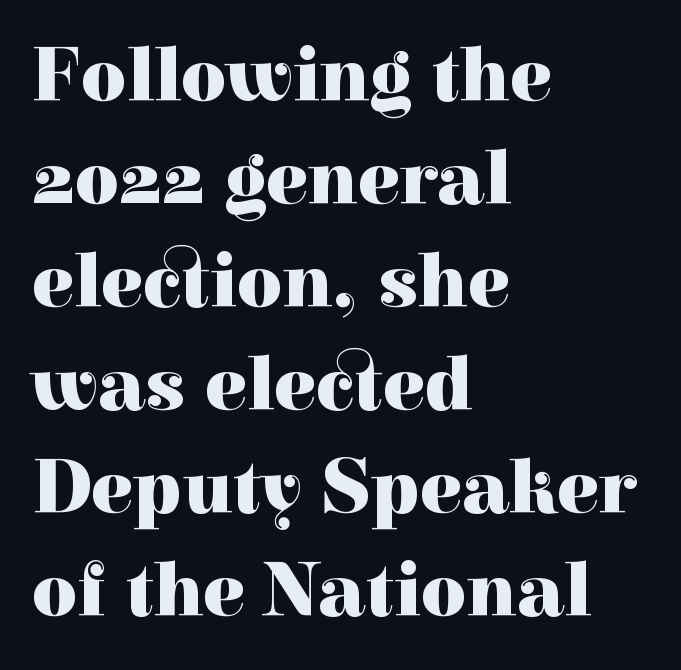
This rendering uses left alignment, leaving the right contour irregular. A typesetter would call this proportional, since set widths differ per character. Words float on clear page, feet unadorned. Standard letterfit; no display-style spreading of the glyphs. Italic? Not at all — the glyphs are vertical. This is heavy type, rendered in bold.
